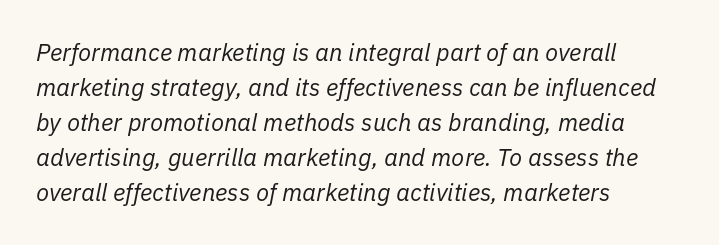
Q: Is the text bold? A: No.
Q: Is the text italic (slanted)? A: Yes, it leans right by about 11 degrees.
Q: Is the text underlined? A: No.
Q: How is the paragraph aligned? A: Left-aligned.
Q: Is the spacing between letters normal or unusually wide? A: Normal.
Q: Is the spacing between lines tight, normal or loose? A: Normal.
